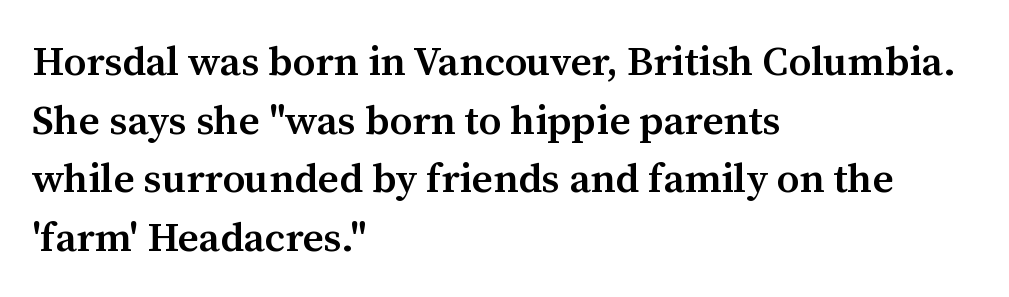
Q: Is the text bold? A: Semi-bold.
Q: Is the text italic (slanted)? A: No, it is upright.
Q: Is the typeface a serif or a sans-serif typeface? A: Serif.
Q: Is the text underlined? A: No.
Q: How is the paragraph aligned? A: Left-aligned.
Q: Is the spacing between letters normal or unusually wide? A: Normal.
Q: Is the spacing between lines tight, normal or loose? A: Normal.
Q: Width (condensed, normal, or wide)? A: Normal.
Q: Stroke contrast? A: Medium.
Q: x-height? A: Medium.
Q: Monospaced? A: No.
